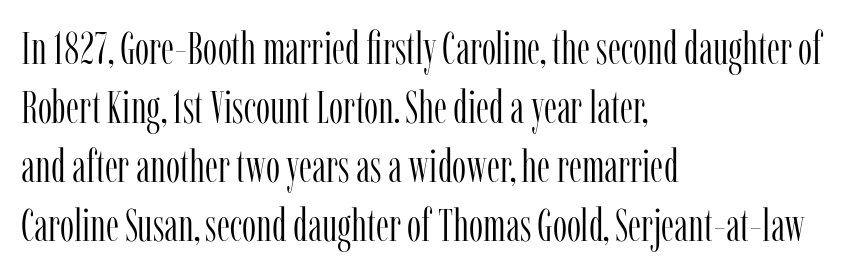
The image shows 45 px light, condensed serif type, upright; set left-aligned, normal line spacing (1.31x), normal letter spacing, not underlined; low stroke contrast and a medium x-height.
